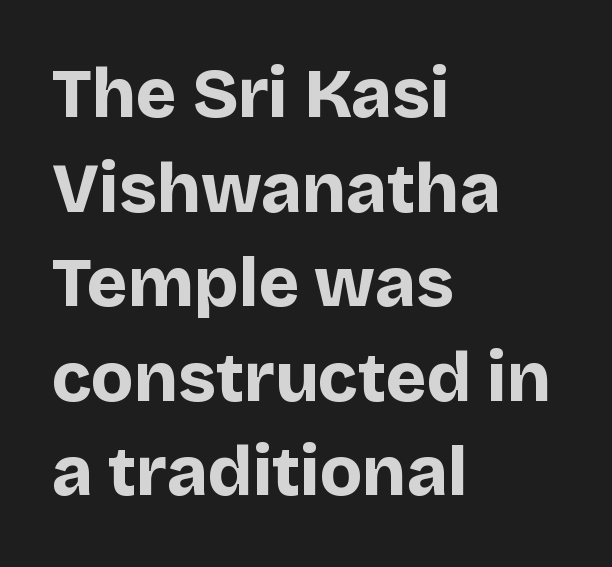
Q: Is the text bold? A: Yes.
Q: Is the text italic (slanted)? A: No, it is upright.
Q: Is the typeface a serif or a sans-serif typeface? A: Sans-serif.
Q: Is the text underlined? A: No.
Q: How is the paragraph aligned? A: Left-aligned.
Q: Is the spacing between letters normal or unusually wide? A: Normal.
Q: Is the spacing between lines tight, normal or loose? A: Normal.
Q: Width (condensed, normal, or wide)? A: Normal.
Q: Stroke contrast? A: Low.
Q: x-height? A: Large.
Q: Monospaced? A: No.
